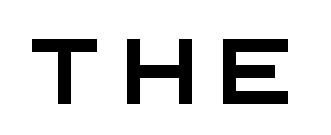
Q: Is the typeface a serif or a sans-serif typeface? A: Sans-serif.
Q: Is the text underlined? A: No.
Q: Is the spacing between letters normal or unusually wide? A: Unusually wide.
Q: Width (condensed, normal, or wide)? A: Wide.
Q: Stroke contrast? A: Medium.
Q: x-height? A: Large.
Q: Monospaced? A: Yes.
